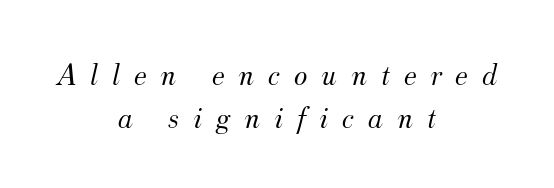
These lines are composed in type with serifs. Every row of glyphs is offset so its center matches the block's center. The vertical gap from one line to the next is medium. The gaps between neighbouring characters are conspicuously large.
